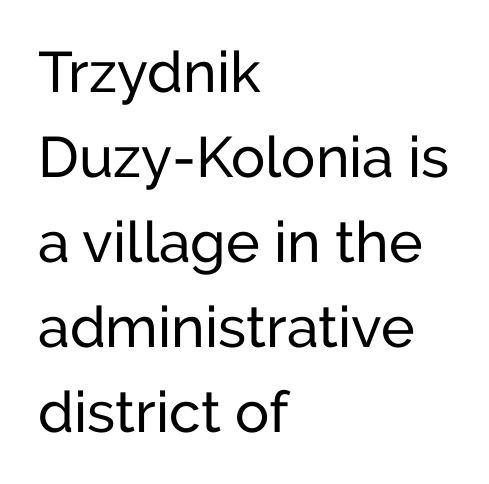
The image shows 57 px sans-serif type, upright; set left-aligned, normal line spacing (1.49x), normal letter spacing, not underlined; low stroke contrast and a medium x-height.
